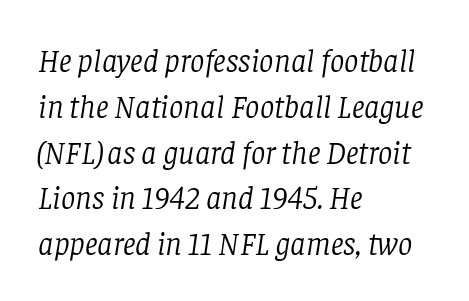
The image shows 32 px light serif type, italic (leaning right); set left-aligned, normal line spacing (1.43x), normal letter spacing, not underlined; low stroke contrast and a large x-height.
